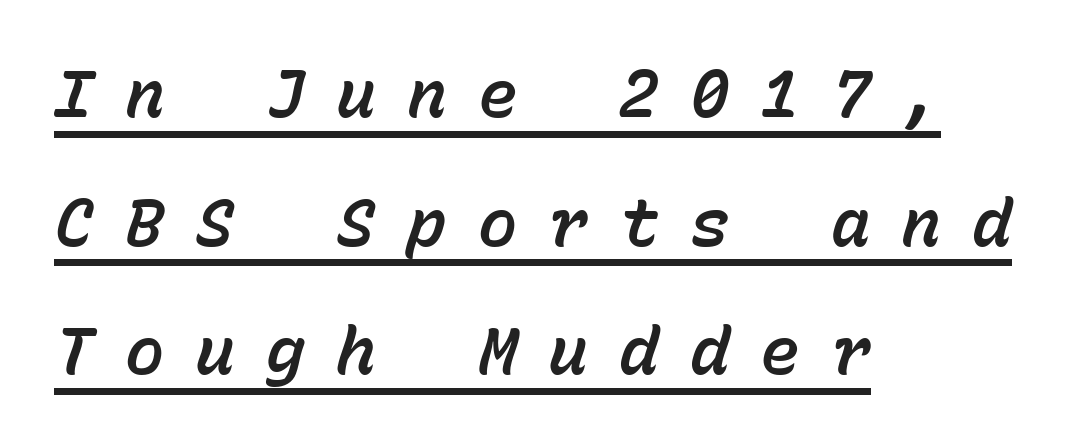
{"italic": "yes", "lean": "right", "slant_degrees": 15, "width": "normal", "stroke_contrast": "low", "x_height": "medium", "monospaced": "yes", "underline": "yes", "align": "left", "line_spacing": "loose", "line_spacing_ratio": 1.95, "letter_spacing": "wide", "letter_spacing_em": 0.47, "glyph_px": 66}
